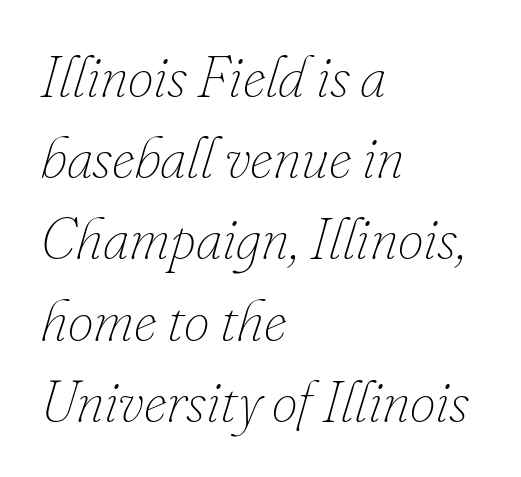
{"italic": "yes", "lean": "right", "slant_degrees": 16, "bold": "no", "weight": "thin", "width": "normal", "stroke_contrast": "low", "x_height": "small", "monospaced": "no", "underline": "no", "align": "left", "line_spacing": "normal", "line_spacing_ratio": 1.4, "letter_spacing": "normal", "letter_spacing_em": 0.0, "glyph_px": 58}
